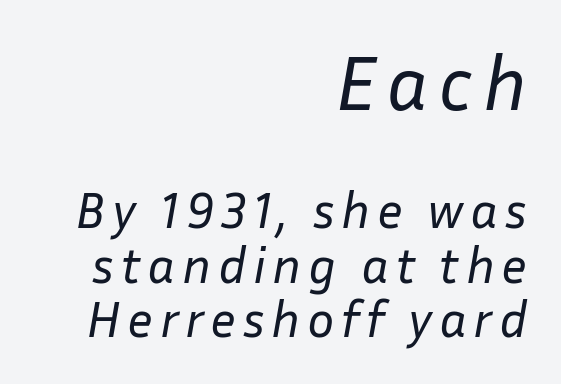
Has an underline been added? It has not. The passage shown stacks its lines with hardly any gap. Heaviness? Minimal to ordinary, like unemphasized prose. Would a proofreader flag this as italicized? Yes. Each letter keeps its own natural width here, so spacing adapts to shape.
